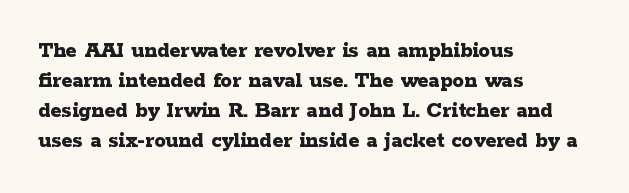
The image shows 23 px bold type, upright; set left-aligned, normal line spacing (1.3x), normal letter spacing, not underlined.
